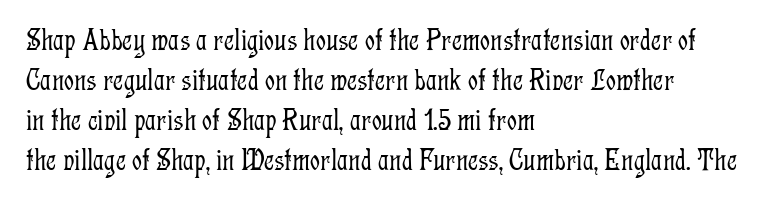
{"serif": "yes", "italic": "no", "bold": "no", "weight": "light", "width": "condensed", "stroke_contrast": "low", "x_height": "medium", "monospaced": "no", "underline": "no", "align": "left", "line_spacing": "normal", "line_spacing_ratio": 1.29, "letter_spacing": "normal", "letter_spacing_em": 0.0, "glyph_px": 31}
